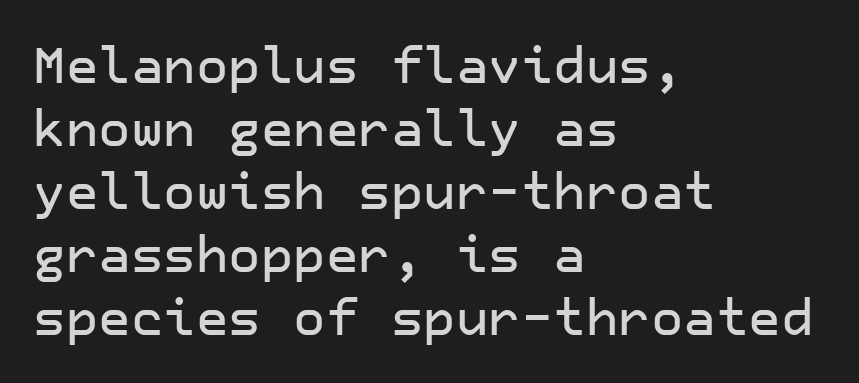
{"serif": "no", "italic": "no", "width": "normal", "stroke_contrast": "low", "x_height": "medium", "underline": "no", "align": "left", "line_spacing": "normal", "line_spacing_ratio": 1.26, "letter_spacing": "normal", "letter_spacing_em": 0.0, "glyph_px": 50}
